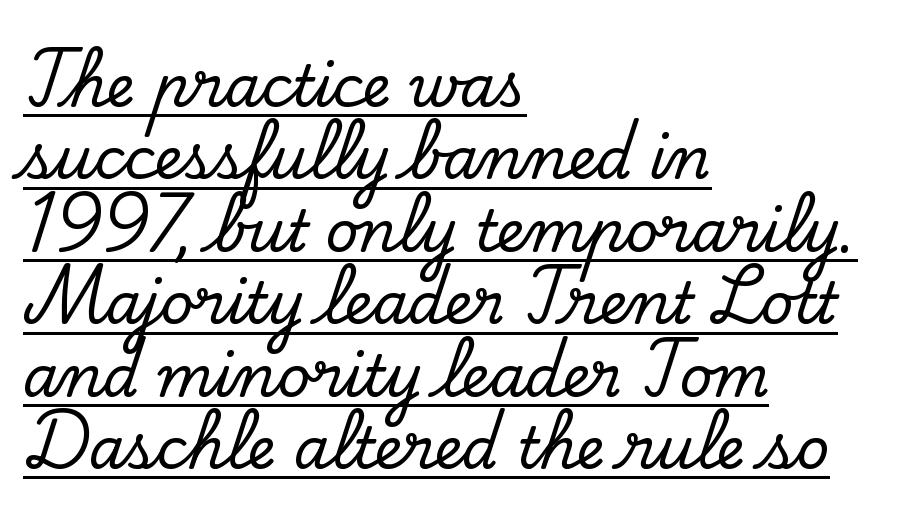
The image shows 57 px serif type; set left-aligned, normal line spacing (1.27x), normal letter spacing, underlined; low stroke contrast and a small x-height.
